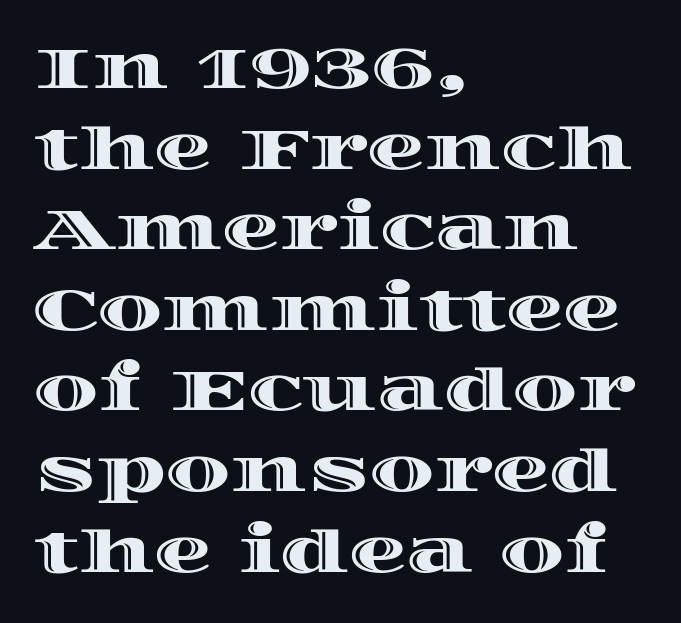
Nothing unusual about the tracking: characters are spaced as the font intends. The designer left line spacing at the default. The typography opts for an upright posture over an oblique one. Does the copy run flush right? No — it runs flush left. This sample has the flowing, uneven cadence of proportional lettering.
